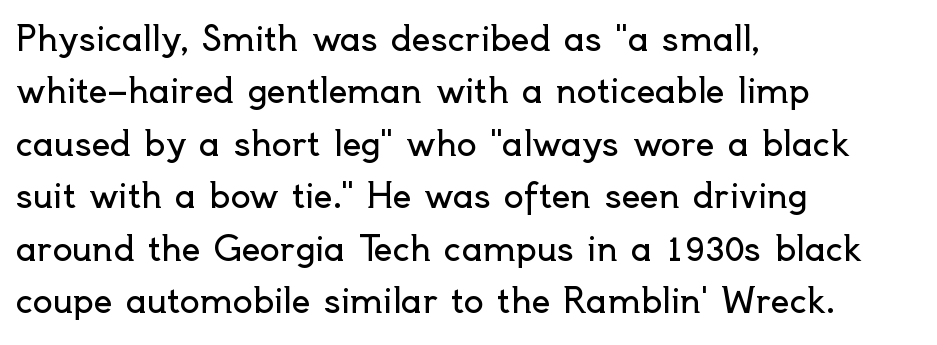
The strip under each line holds only bare page. Compared with typical body copy, the letter spacing here is the same. Whoever set this chose a conventional vertical rhythm. The letters advance in unequal steps, a hallmark of proportional type. Which margin do the lines hug? The left one — the right edge is uneven. Look at the bottom of the vertical strokes: they stop flat, with no serifs.
